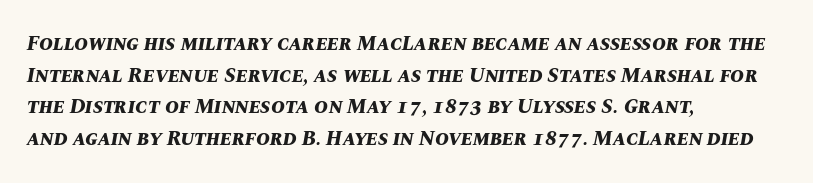
Q: Is the text bold? A: Yes.
Q: Is the text italic (slanted)? A: Yes, it leans right by about 10 degrees.
Q: Is the text underlined? A: No.
Q: How is the paragraph aligned? A: Left-aligned.
Q: Is the spacing between letters normal or unusually wide? A: Normal.
Q: Is the spacing between lines tight, normal or loose? A: Normal.
